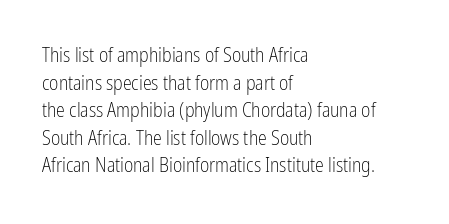
{"italic": "no", "bold": "no", "underline": "no", "align": "left", "line_spacing": "normal", "line_spacing_ratio": 1.38, "letter_spacing": "normal", "letter_spacing_em": 0.0, "glyph_px": 20}
